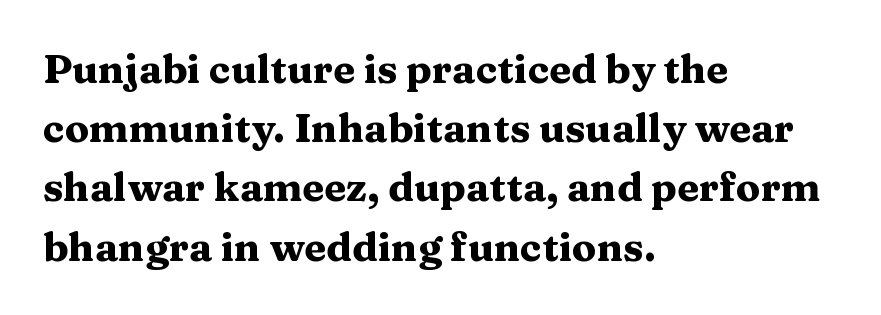
Horizontal alignment here is leftward, the default for most running prose. Observe the ordinary spacing: letters are neighbours, not strangers. The leading is moderate, giving the passage an even texture. The face used here has the dense, thick strokes of a bold. Yep, those are serifs on the letters.
